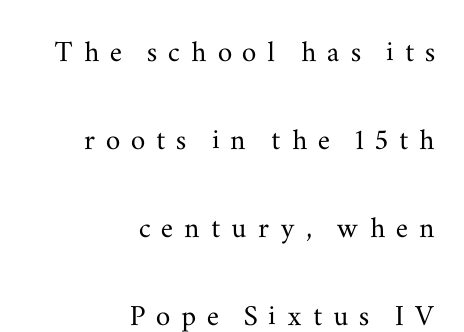
{"serif": "yes", "italic": "no", "width": "wide", "stroke_contrast": "medium", "x_height": "small", "monospaced": "no", "underline": "no", "align": "right", "line_spacing": "loose", "line_spacing_ratio": 2.44, "letter_spacing": "wide", "letter_spacing_em": 0.3, "glyph_px": 36}
